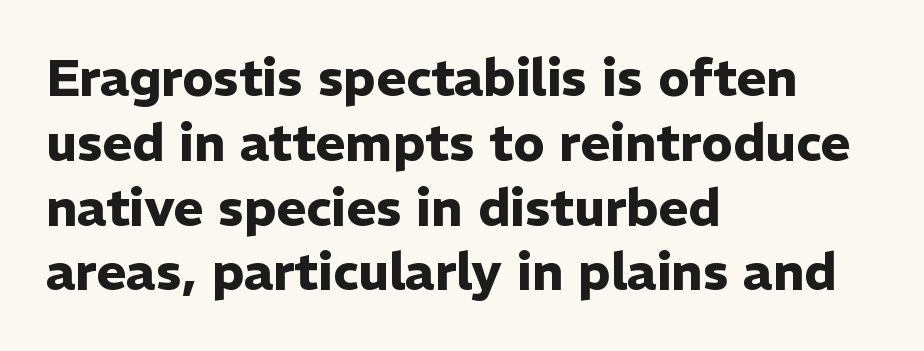
Q: Is the text bold? A: Yes.
Q: Is the text italic (slanted)? A: No, it is upright.
Q: Is the typeface a serif or a sans-serif typeface? A: Sans-serif.
Q: Is the text underlined? A: No.
Q: How is the paragraph aligned? A: Left-aligned.
Q: Is the spacing between letters normal or unusually wide? A: Normal.
Q: Is the spacing between lines tight, normal or loose? A: Normal.
Q: Width (condensed, normal, or wide)? A: Normal.
Q: Stroke contrast? A: Low.
Q: x-height? A: Medium.
Q: Monospaced? A: No.
